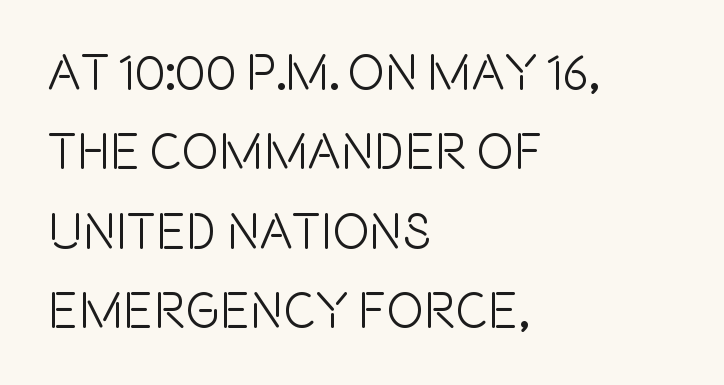
Q: Is the text italic (slanted)? A: No, it is upright.
Q: Is the typeface a serif or a sans-serif typeface? A: Sans-serif.
Q: Is the text underlined? A: No.
Q: How is the paragraph aligned? A: Left-aligned.
Q: Is the spacing between letters normal or unusually wide? A: Normal.
Q: Is the spacing between lines tight, normal or loose? A: Normal.
Q: Width (condensed, normal, or wide)? A: Condensed.
Q: x-height? A: Large.
Q: Monospaced? A: No.
